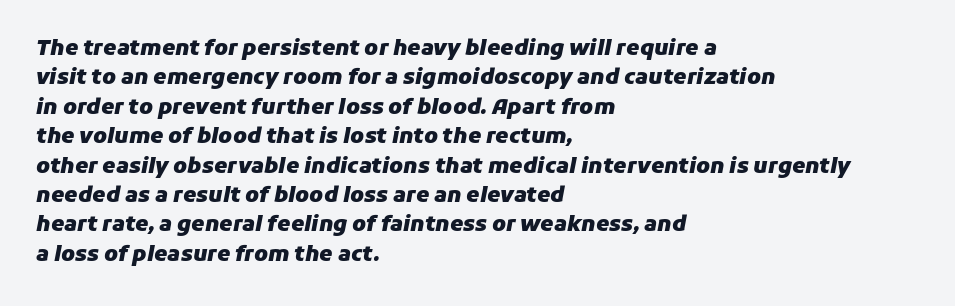
A dark, heavy texture on the line: the type is bold. Typeset ragged right — the left edge is the straight one. Whoever set this chose a conventional vertical rhythm. It's the slanting kind of type. This rendering leaves character spacing at its baseline value.
